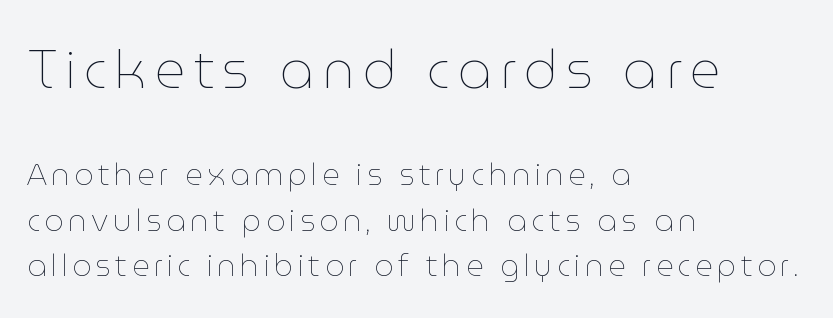
The rendering uses natural spacing where letterforms have individual widths. Any mark beneath the type? The region is blank. Bigger letters appear in the top chunk; the bottom chunk is reduced. Is the block centered? No — it sits flush against the left margin. The strokes carry an ordinary text weight at most. The letters stand upright; this is a roman face.
